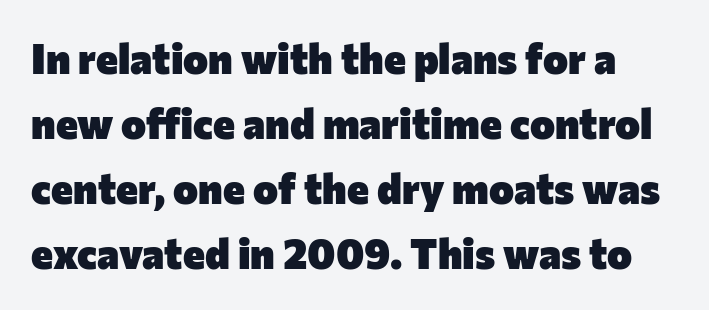
{"serif": "no", "italic": "no", "bold": "yes", "weight": "heavy", "width": "normal", "stroke_contrast": "low", "x_height": "medium", "monospaced": "no", "underline": "no", "line_spacing": "normal", "line_spacing_ratio": 1.55, "letter_spacing": "normal", "letter_spacing_em": 0.0, "glyph_px": 42}
